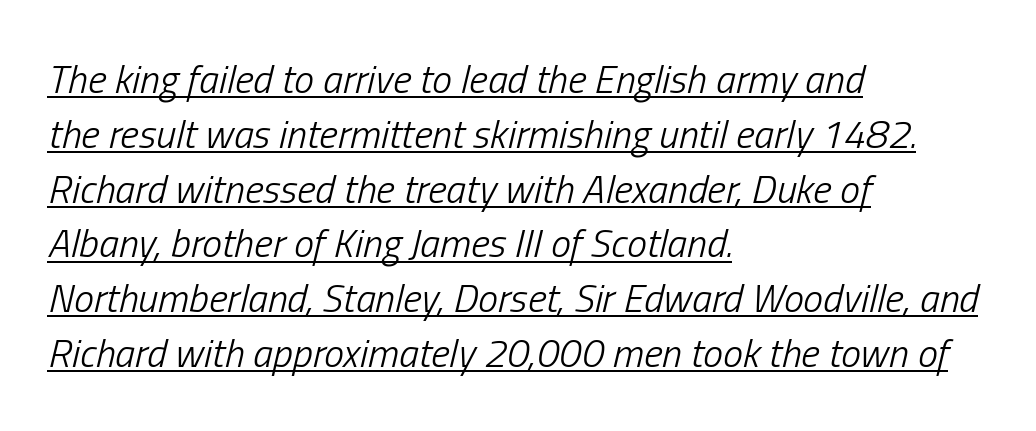
Q: Is the text bold? A: No.
Q: Is the text italic (slanted)? A: Yes, it leans right by about 13 degrees.
Q: Is the text underlined? A: Yes.
Q: How is the paragraph aligned? A: Left-aligned.
Q: Is the spacing between letters normal or unusually wide? A: Normal.
Q: Is the spacing between lines tight, normal or loose? A: Normal.
Q: Width (condensed, normal, or wide)? A: Condensed.
Q: Stroke contrast? A: Low.
Q: x-height? A: Medium.
Q: Monospaced? A: No.
